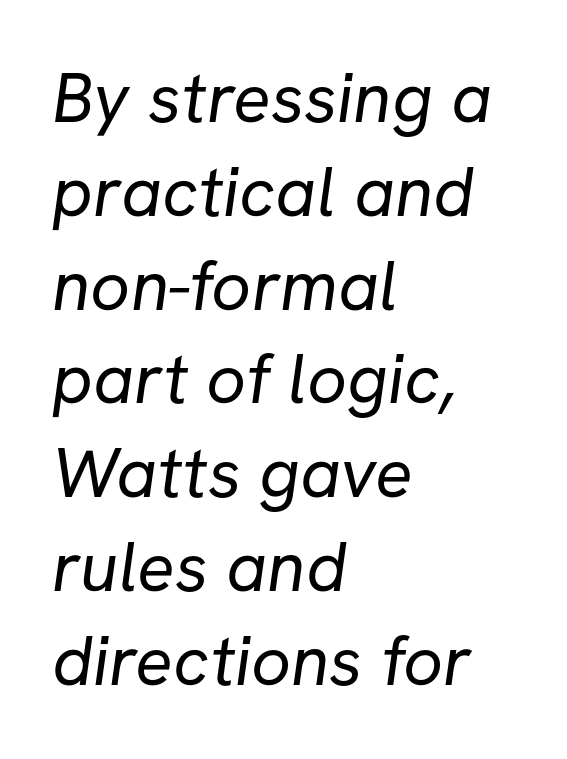
The lines in this sample share a left origin and differ only in where they stop. The passage shown stacks its lines at a standard gap. Stem width sits at or under what a default text font uses. Does the type have serifs? No, each stem ends abruptly. The tracking reads as untouched default to a designer's eye.
